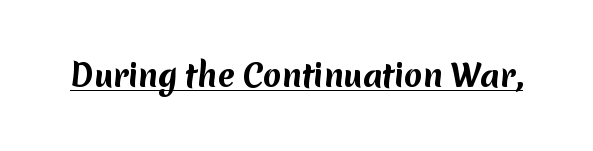
Note the varied advance widths — an 'i' is clearly narrower than an 'm'. Look at the stroke-to-counter ratio: heavy, a bold. The words here are underlined. The face used here is rendered with its standard letterfit. Does the type have serifs? No, each stem ends abruptly.
